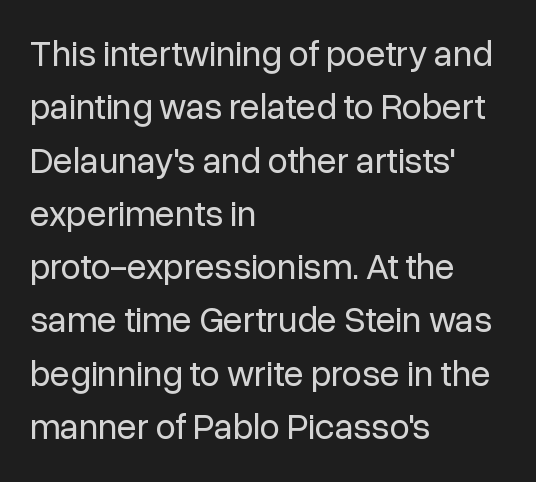
Q: Is the text bold? A: No.
Q: Is the text italic (slanted)? A: No, it is upright.
Q: Is the typeface a serif or a sans-serif typeface? A: Sans-serif.
Q: Is the text underlined? A: No.
Q: How is the paragraph aligned? A: Left-aligned.
Q: Is the spacing between letters normal or unusually wide? A: Normal.
Q: Is the spacing between lines tight, normal or loose? A: Normal.
Q: Width (condensed, normal, or wide)? A: Normal.
Q: Stroke contrast? A: Low.
Q: x-height? A: Medium.
Q: Monospaced? A: No.
